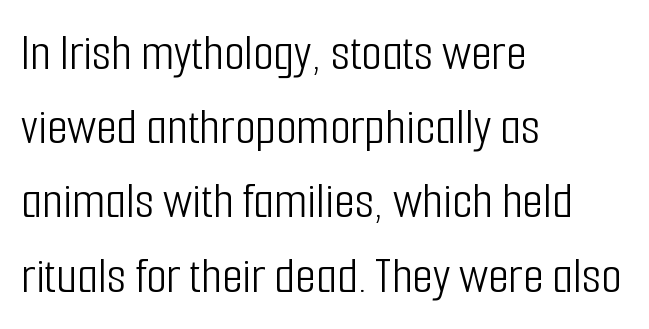
{"serif": "no", "italic": "no", "bold": "no", "weight": "light", "width": "condensed", "stroke_contrast": "low", "x_height": "medium", "monospaced": "no", "underline": "no", "align": "left", "line_spacing": "normal", "line_spacing_ratio": 1.4, "letter_spacing": "normal", "letter_spacing_em": 0.0, "glyph_px": 53}
